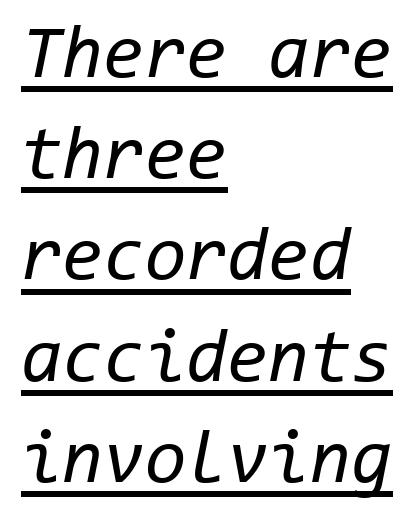
{"italic": "yes", "lean": "right", "slant_degrees": 11, "bold": "no", "weight": "regular", "width": "normal", "stroke_contrast": "low", "x_height": "medium", "monospaced": "yes", "underline": "yes", "align": "left", "line_spacing": "normal", "line_spacing_ratio": 1.35, "letter_spacing": "normal", "letter_spacing_em": 0.0, "glyph_px": 75}
